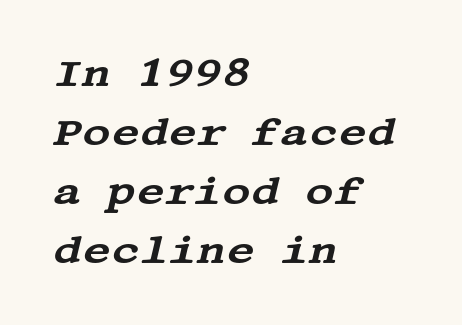
Q: Is the text italic (slanted)? A: Yes, it leans right by about 13 degrees.
Q: Is the typeface a serif or a sans-serif typeface? A: Serif.
Q: Is the text underlined? A: No.
Q: How is the paragraph aligned? A: Left-aligned.
Q: Is the spacing between letters normal or unusually wide? A: Normal.
Q: Is the spacing between lines tight, normal or loose? A: Normal.
Q: Width (condensed, normal, or wide)? A: Wide.
Q: Stroke contrast? A: Medium.
Q: x-height? A: Large.
